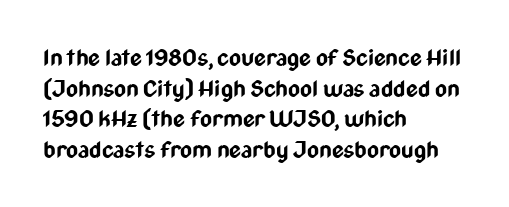
{"italic": "no", "bold": "yes", "underline": "no", "align": "left", "line_spacing": "normal", "line_spacing_ratio": 1.33, "letter_spacing": "normal", "letter_spacing_em": 0.0, "glyph_px": 23}
